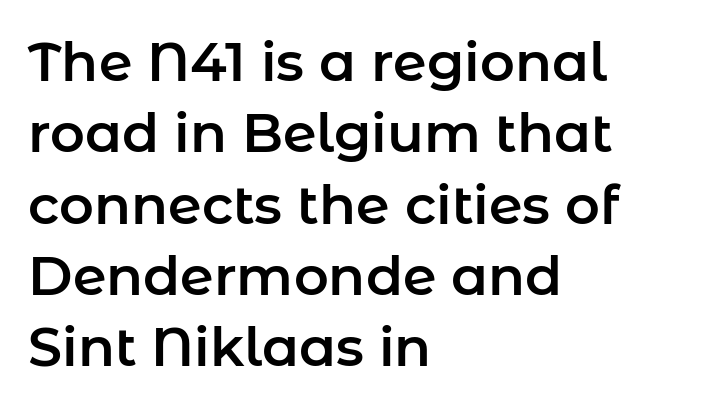
Q: Is the text italic (slanted)? A: No, it is upright.
Q: Is the typeface a serif or a sans-serif typeface? A: Sans-serif.
Q: Is the text underlined? A: No.
Q: How is the paragraph aligned? A: Left-aligned.
Q: Is the spacing between letters normal or unusually wide? A: Normal.
Q: Is the spacing between lines tight, normal or loose? A: Normal.
Q: Width (condensed, normal, or wide)? A: Normal.
Q: Stroke contrast? A: Low.
Q: x-height? A: Medium.
Q: Monospaced? A: No.
